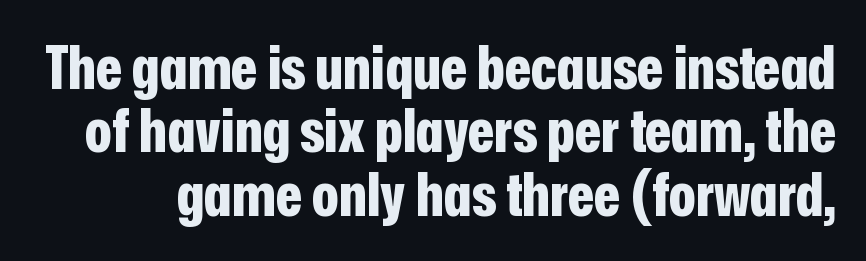
The image shows 61 px bold, condensed sans-serif type, upright; set tight line spacing (1.04x), normal letter spacing, not underlined; low stroke contrast and a medium x-height.
